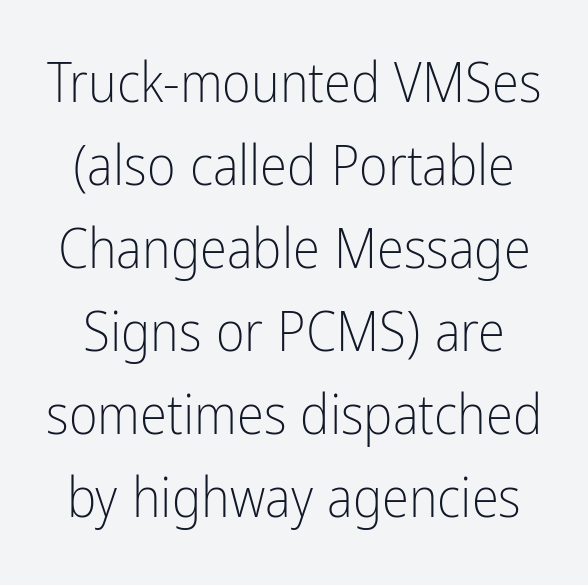
Q: Is the text bold? A: No.
Q: Is the text italic (slanted)? A: No, it is upright.
Q: Is the typeface a serif or a sans-serif typeface? A: Sans-serif.
Q: Is the text underlined? A: No.
Q: How is the paragraph aligned? A: Centered.
Q: Is the spacing between letters normal or unusually wide? A: Normal.
Q: Is the spacing between lines tight, normal or loose? A: Normal.
Q: Width (condensed, normal, or wide)? A: Condensed.
Q: Stroke contrast? A: Low.
Q: x-height? A: Medium.
Q: Monospaced? A: No.
